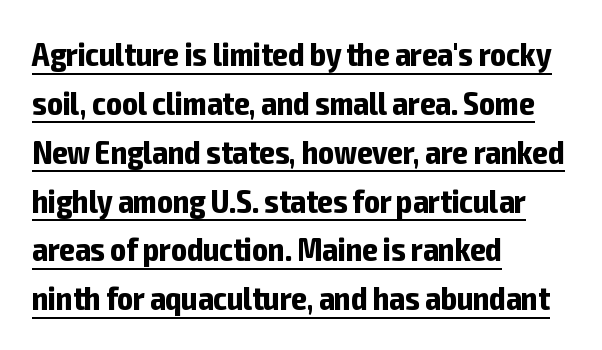
The image shows 33 px bold, condensed sans-serif type, upright; set left-aligned, normal line spacing (1.48x), normal letter spacing, underlined; low stroke contrast and a medium x-height.
